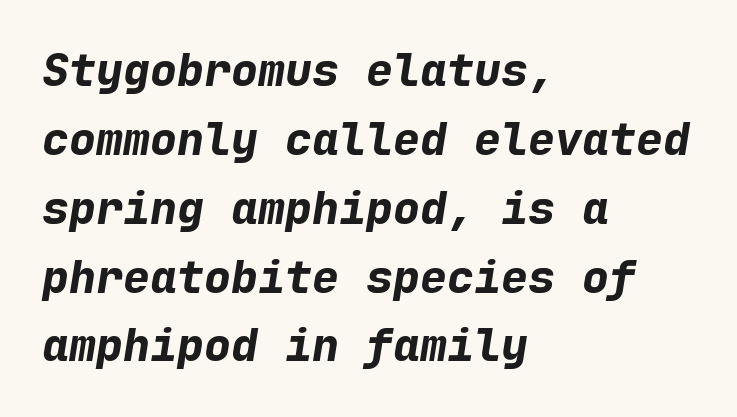
The image shows 45 px bold type, italic (leaning right), monospaced; set left-aligned, normal line spacing (1.53x), normal letter spacing, not underlined; low stroke contrast and a medium x-height.
